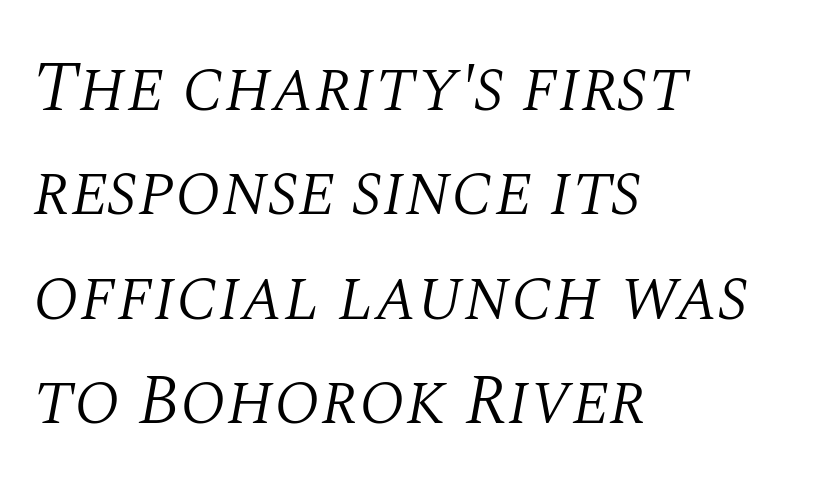
{"serif": "yes", "italic": "yes", "lean": "right", "slant_degrees": 10, "bold": "no", "weight": "light", "width": "normal", "stroke_contrast": "medium", "x_height": "large", "monospaced": "no", "underline": "no", "align": "left", "line_spacing": "normal", "line_spacing_ratio": 1.45, "letter_spacing": "normal", "letter_spacing_em": 0.0, "glyph_px": 72}
